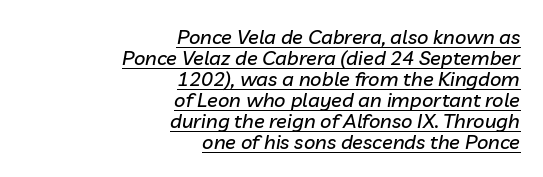
Q: Is the text italic (slanted)? A: Yes, it leans right by about 10 degrees.
Q: Is the text underlined? A: Yes.
Q: How is the paragraph aligned? A: Right-aligned.
Q: Is the spacing between letters normal or unusually wide? A: Normal.
Q: Is the spacing between lines tight, normal or loose? A: Tight.
